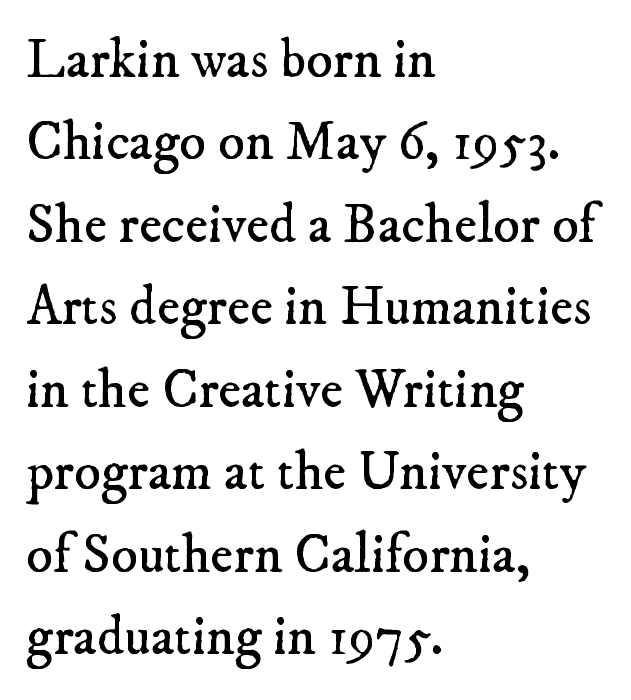
The image shows 55 px regular-weight serif type; set left-aligned, normal line spacing (1.5x), normal letter spacing, not underlined; low stroke contrast and a small x-height.
